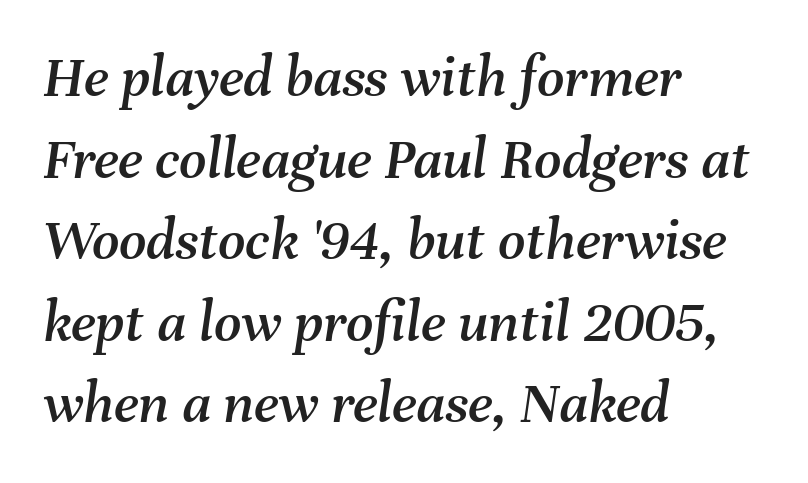
{"italic": "yes", "lean": "right", "slant_degrees": 8, "width": "normal", "stroke_contrast": "medium", "x_height": "medium", "monospaced": "no", "underline": "no", "align": "left", "line_spacing": "normal", "line_spacing_ratio": 1.36, "letter_spacing": "normal", "letter_spacing_em": 0.0, "glyph_px": 60}
